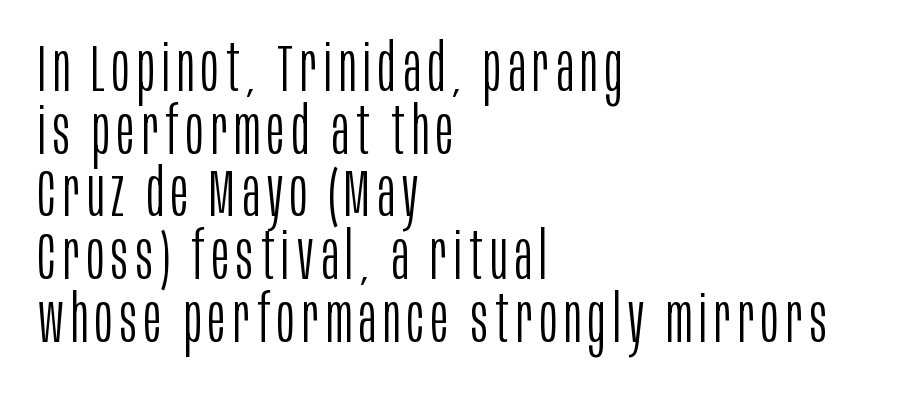
{"serif": "no", "italic": "no", "bold": "no", "weight": "light", "width": "condensed", "stroke_contrast": "low", "x_height": "large", "monospaced": "no", "underline": "no", "align": "left", "line_spacing": "tight", "line_spacing_ratio": 0.95, "glyph_px": 66}
